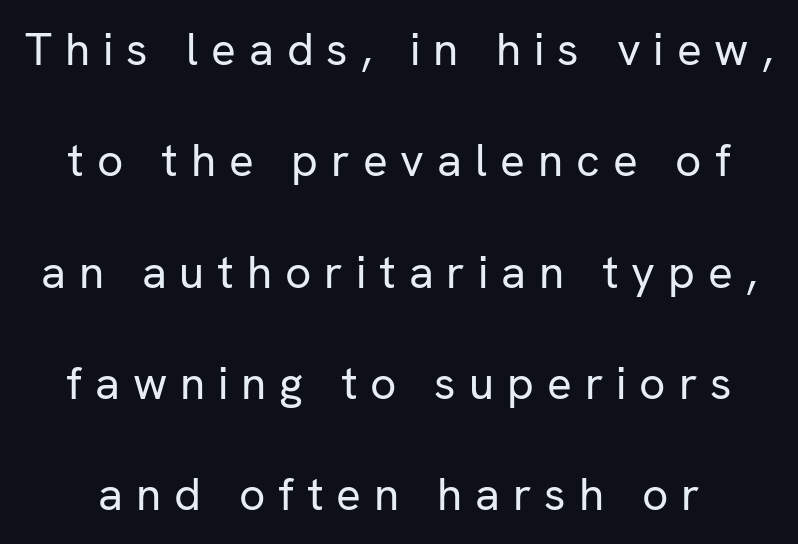
Leading: increased. You could not count columns in this text — the font is proportionally spaced. A clean baseline with only descenders dipping below it. Posture: straight, roman, zero tilt. The tracking jumps out immediately: characters are airy and widely separated.
